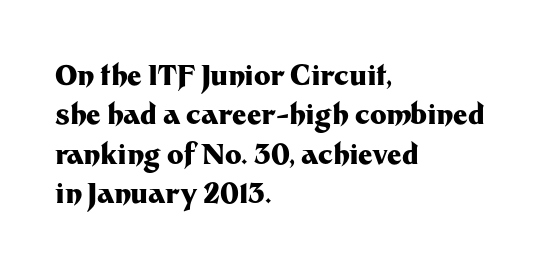
Plain, unruled lines of type. Varying glyph widths throughout — classic text-font behaviour. Caption: bold face, heavy strokes. All the whitespace from short lines collects on the right.
